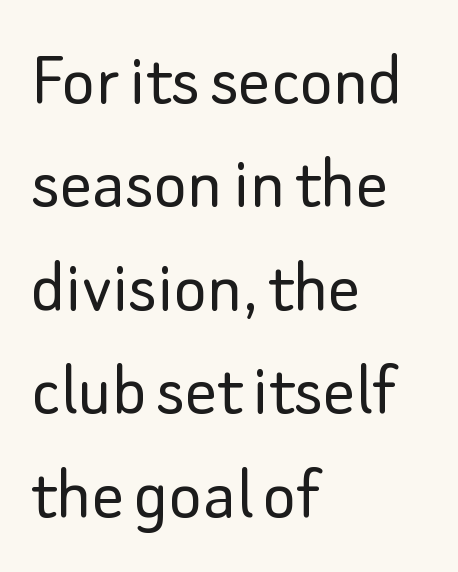
Q: Is the text bold? A: No.
Q: Is the text italic (slanted)? A: No, it is upright.
Q: Is the typeface a serif or a sans-serif typeface? A: Sans-serif.
Q: Is the text underlined? A: No.
Q: How is the paragraph aligned? A: Left-aligned.
Q: Is the spacing between letters normal or unusually wide? A: Normal.
Q: Is the spacing between lines tight, normal or loose? A: Normal.
Q: Width (condensed, normal, or wide)? A: Normal.
Q: Stroke contrast? A: Low.
Q: x-height? A: Small.
Q: Monospaced? A: No.
